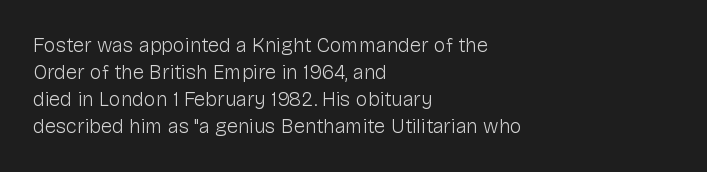
The image shows 20 px text type, upright; set left-aligned, normal line spacing (1.35x), normal letter spacing, not underlined.
